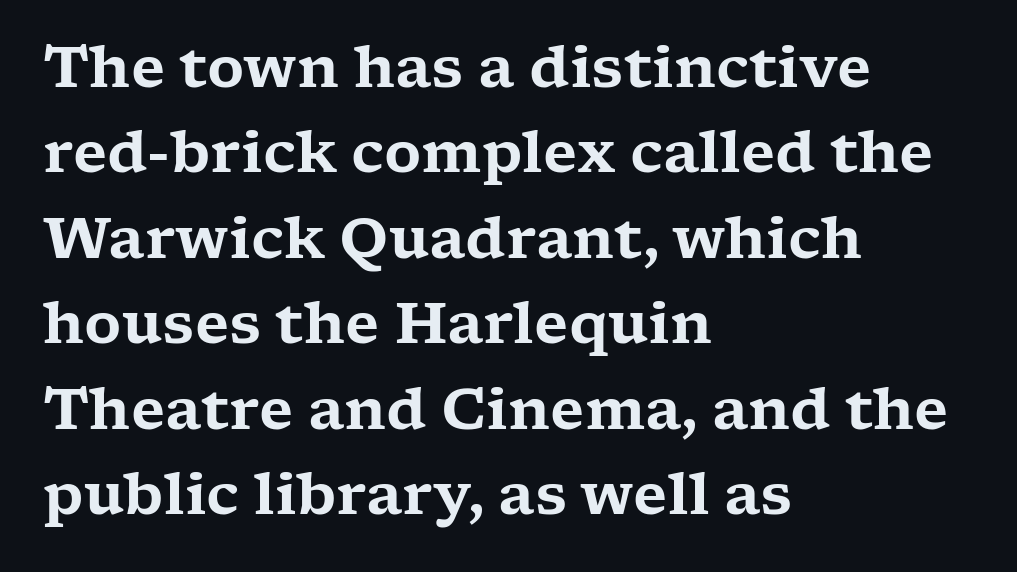
The image shows 57 px wide serif type, upright; set left-aligned, normal line spacing (1.5x), normal letter spacing, not underlined; low stroke contrast and a medium x-height.
